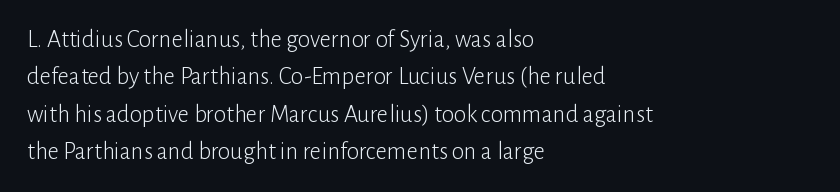
Q: Is the text bold? A: No.
Q: Is the text italic (slanted)? A: No, it is upright.
Q: Is the text underlined? A: No.
Q: How is the paragraph aligned? A: Left-aligned.
Q: Is the spacing between letters normal or unusually wide? A: Normal.
Q: Is the spacing between lines tight, normal or loose? A: Normal.
